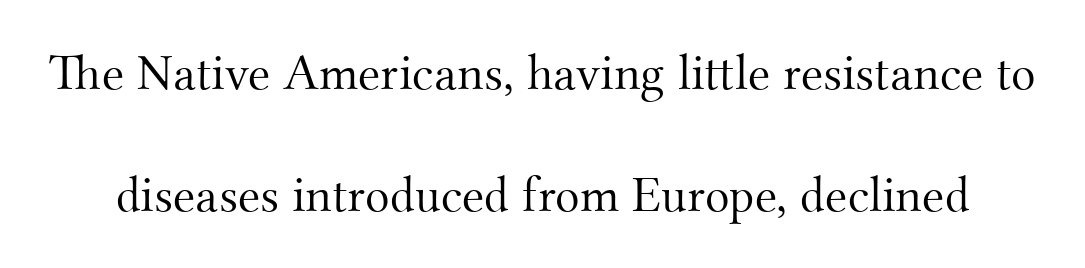
Q: Is the text bold? A: No.
Q: Is the text italic (slanted)? A: No, it is upright.
Q: Is the typeface a serif or a sans-serif typeface? A: Serif.
Q: Is the text underlined? A: No.
Q: Is the spacing between letters normal or unusually wide? A: Normal.
Q: Is the spacing between lines tight, normal or loose? A: Loose.
Q: Width (condensed, normal, or wide)? A: Normal.
Q: Stroke contrast? A: Medium.
Q: x-height? A: Small.
Q: Monospaced? A: No.
